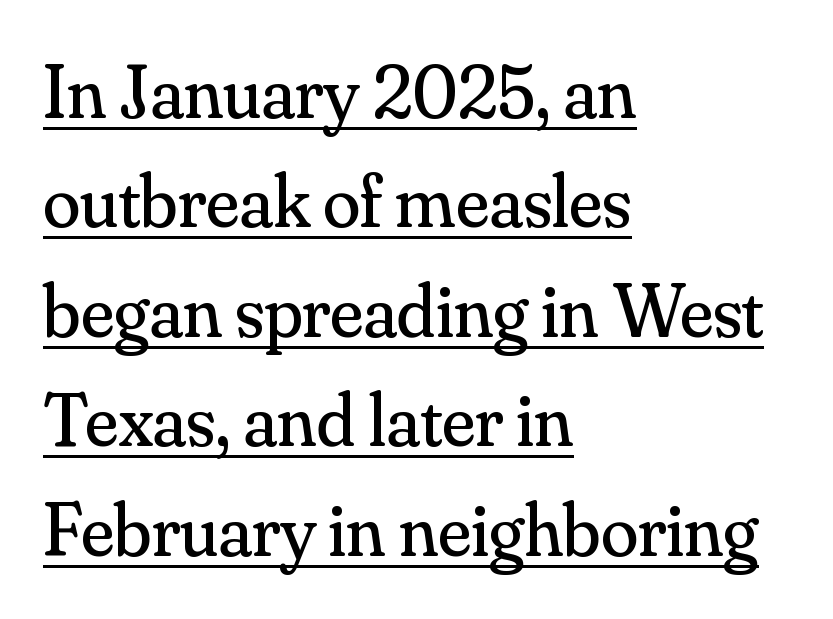
Q: Is the text bold? A: No.
Q: Is the text italic (slanted)? A: No, it is upright.
Q: Is the typeface a serif or a sans-serif typeface? A: Serif.
Q: Is the text underlined? A: Yes.
Q: How is the paragraph aligned? A: Left-aligned.
Q: Is the spacing between letters normal or unusually wide? A: Normal.
Q: Is the spacing between lines tight, normal or loose? A: Normal.
Q: Width (condensed, normal, or wide)? A: Normal.
Q: Stroke contrast? A: Medium.
Q: x-height? A: Small.
Q: Monospaced? A: No.
